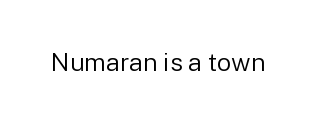
The rendering keeps characters at their native spacing. The font sits on the lighter half of the weight spectrum, regular included. Quick note: underline off. Is there any slant? The stems are plumb.
